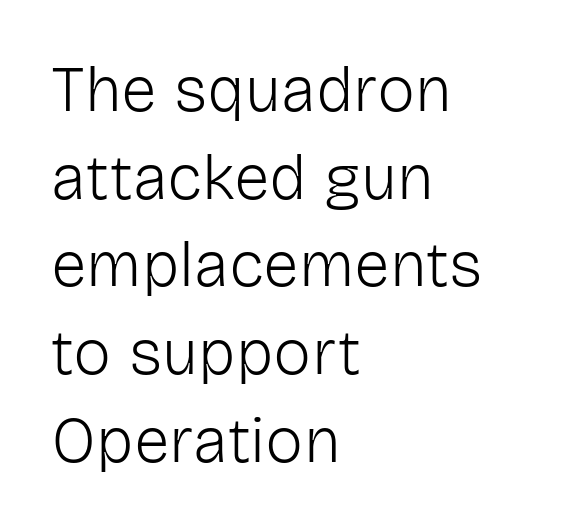
{"serif": "no", "italic": "no", "bold": "no", "weight": "light", "width": "normal", "stroke_contrast": "low", "x_height": "medium", "monospaced": "no", "underline": "no", "align": "left", "line_spacing": "normal", "line_spacing_ratio": 1.37, "letter_spacing": "normal", "letter_spacing_em": 0.0, "glyph_px": 64}
